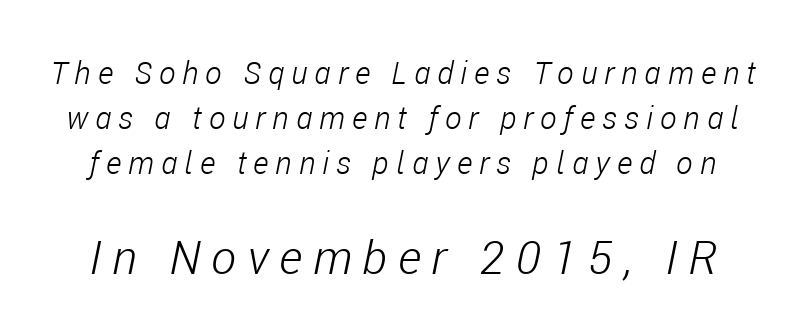
Q: Is the text bold? A: No.
Q: Is the text italic (slanted)? A: Yes, it leans right by about 11 degrees.
Q: Is the text underlined? A: No.
Q: Is the spacing between letters normal or unusually wide? A: Unusually wide.
Q: Is the spacing between lines tight, normal or loose? A: Normal.
Q: Which block of text is set in a larger size, the first (top) or the second (bottom)? A: The second (bottom) one.
Q: Width (condensed, normal, or wide)? A: Condensed.
Q: Stroke contrast? A: Low.
Q: x-height? A: Medium.
Q: Monospaced? A: No.
